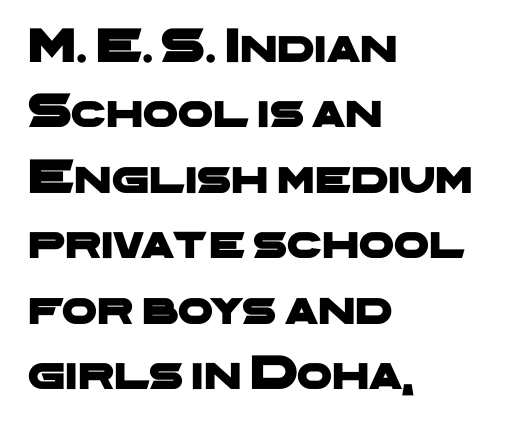
The lines sit at an ordinary, default distance from one another. Caption: multi-line text, flush left, ragged right. Classification — sans serif. Clear beneath every line of the passage. The letters advance in unequal steps, a hallmark of proportional type. Between one letter and the next there's only the usual sliver of space.
